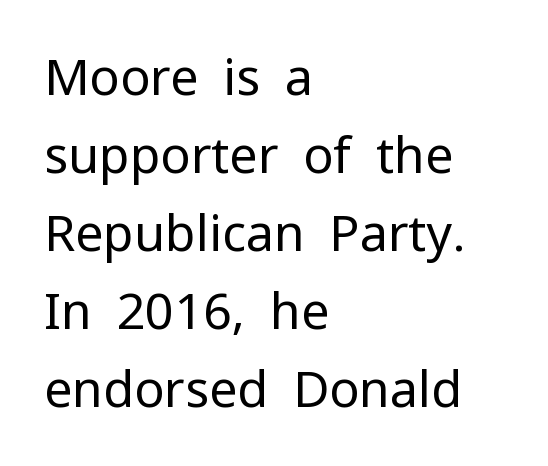
Q: Is the text bold? A: No.
Q: Is the text italic (slanted)? A: No, it is upright.
Q: Is the typeface a serif or a sans-serif typeface? A: Sans-serif.
Q: Is the text underlined? A: No.
Q: How is the paragraph aligned? A: Left-aligned.
Q: Is the spacing between letters normal or unusually wide? A: Normal.
Q: Is the spacing between lines tight, normal or loose? A: Normal.
Q: Width (condensed, normal, or wide)? A: Normal.
Q: Stroke contrast? A: Low.
Q: x-height? A: Medium.
Q: Monospaced? A: No.
